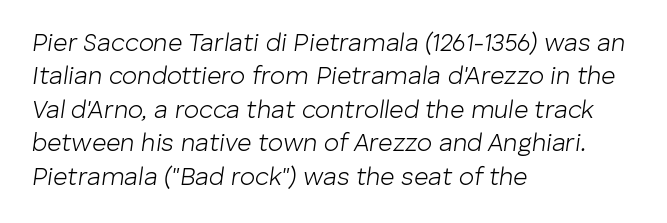
{"italic": "yes", "lean": "right", "slant_degrees": 8, "bold": "no", "underline": "no", "align": "left", "line_spacing": "normal", "line_spacing_ratio": 1.34, "letter_spacing": "normal", "letter_spacing_em": 0.0, "glyph_px": 25}
